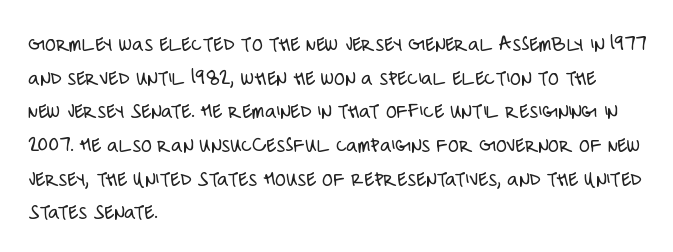
{"italic": "no", "bold": "no", "underline": "no", "align": "left", "line_spacing": "normal", "line_spacing_ratio": 1.53, "letter_spacing": "normal", "letter_spacing_em": 0.0, "glyph_px": 22}
